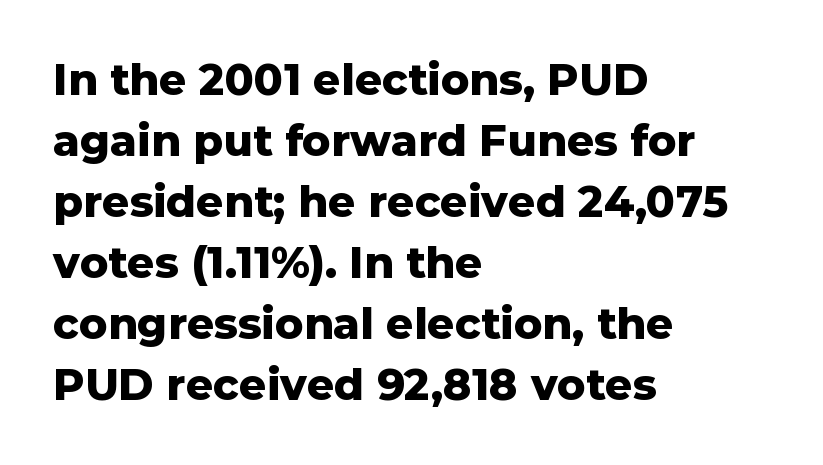
Typeset ragged right — the left edge is the straight one. Here the designer chose a conventional face with non-uniform glyph widths. Leading: standard. To sum up the face: it is a sans, with no serifs.
